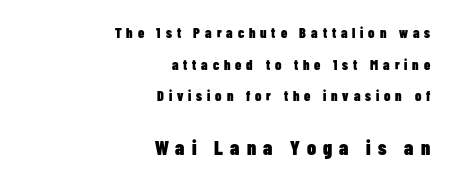
Q: Is the text bold? A: Yes.
Q: Is the text italic (slanted)? A: No, it is upright.
Q: Is the text underlined? A: No.
Q: How is the paragraph aligned? A: Right-aligned.
Q: Is the spacing between letters normal or unusually wide? A: Unusually wide.
Q: Is the spacing between lines tight, normal or loose? A: Loose.
Q: Which block of text is set in a larger size, the first (top) or the second (bottom)? A: The second (bottom) one.
